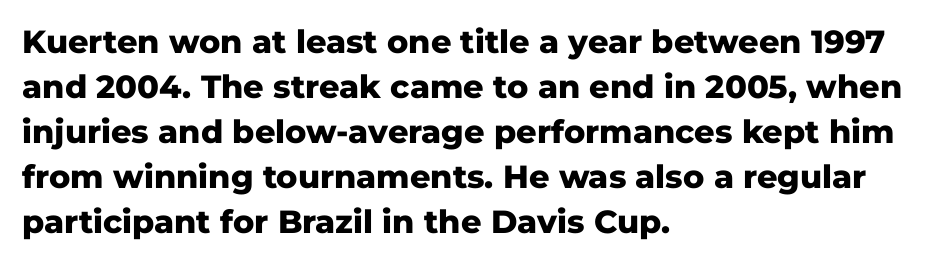
In terms of letterspacing, this is plain default setting. The letters carry no serifs — their stems end cleanly without finishing strokes. Designer's note — italics off, roman on. Underline: absent. Is this a fixed-width face? No — the glyphs have proportional, varying widths.
